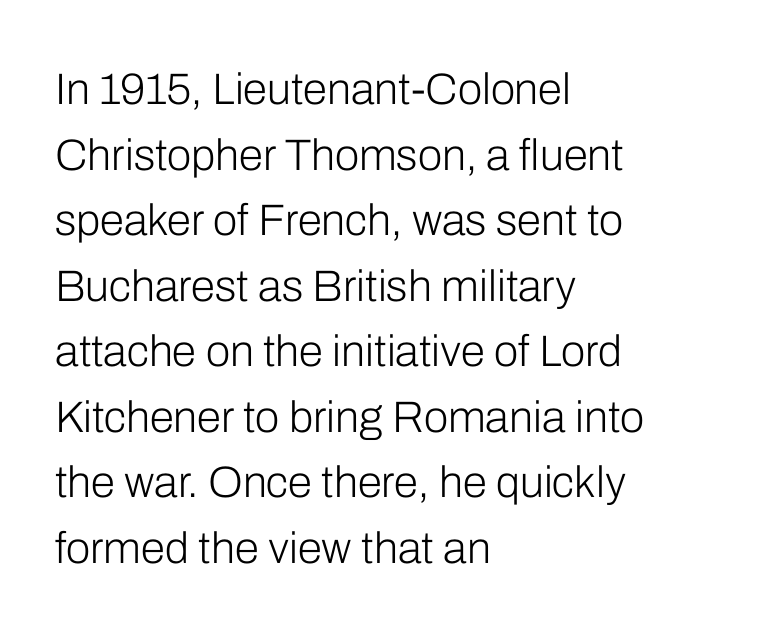
Q: Is the text bold? A: No.
Q: Is the text italic (slanted)? A: No, it is upright.
Q: Is the typeface a serif or a sans-serif typeface? A: Sans-serif.
Q: Is the text underlined? A: No.
Q: How is the paragraph aligned? A: Left-aligned.
Q: Is the spacing between letters normal or unusually wide? A: Normal.
Q: Is the spacing between lines tight, normal or loose? A: Normal.
Q: Width (condensed, normal, or wide)? A: Normal.
Q: Stroke contrast? A: Low.
Q: x-height? A: Medium.
Q: Monospaced? A: No.
